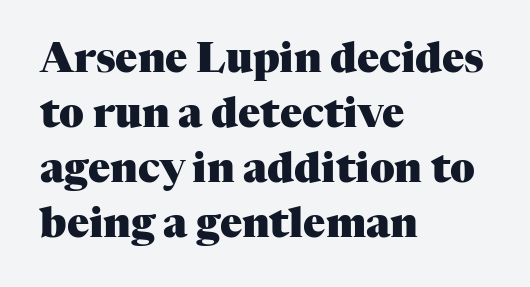
{"serif": "yes", "italic": "no", "bold": "yes", "weight": "heavy", "width": "normal", "stroke_contrast": "medium", "x_height": "medium", "monospaced": "no", "underline": "no", "align": "left", "line_spacing": "normal", "line_spacing_ratio": 1.34, "letter_spacing": "normal", "letter_spacing_em": 0.0, "glyph_px": 41}
